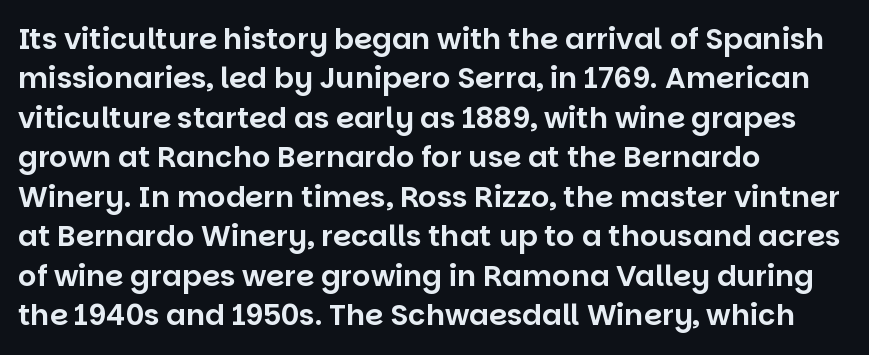
{"serif": "no", "italic": "no", "width": "normal", "stroke_contrast": "low", "x_height": "large", "monospaced": "no", "underline": "no", "align": "left", "line_spacing": "normal", "line_spacing_ratio": 1.36, "letter_spacing": "normal", "letter_spacing_em": 0.0, "glyph_px": 29}
